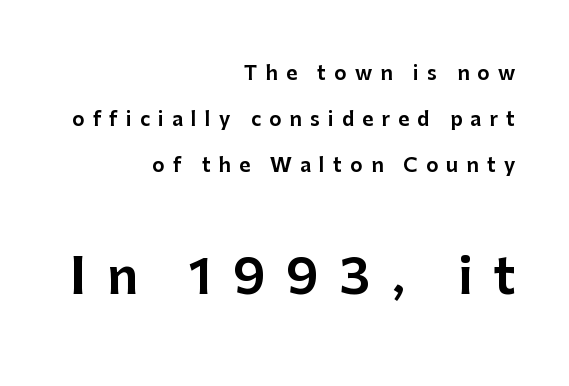
Words float on clear page, feet unadorned. Does the lettering tilt? It doesn't — this is upright. Small over large — that's the arrangement of the two blocks here. These lines are rendered in a variable-pitch font. This sample uses expanded letter spacing, leaving extra air between glyphs.
